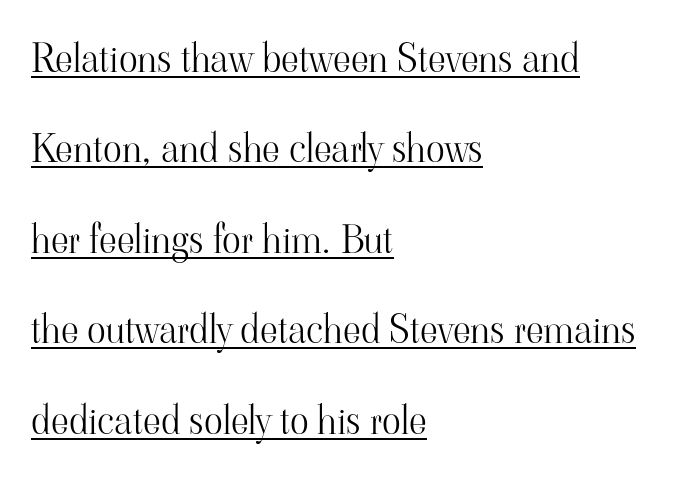
Q: Is the text bold? A: No.
Q: Is the text italic (slanted)? A: No, it is upright.
Q: Is the typeface a serif or a sans-serif typeface? A: Serif.
Q: Is the text underlined? A: Yes.
Q: How is the paragraph aligned? A: Left-aligned.
Q: Is the spacing between letters normal or unusually wide? A: Normal.
Q: Is the spacing between lines tight, normal or loose? A: Loose.
Q: Width (condensed, normal, or wide)? A: Normal.
Q: Stroke contrast? A: High.
Q: x-height? A: Small.
Q: Monospaced? A: No.
